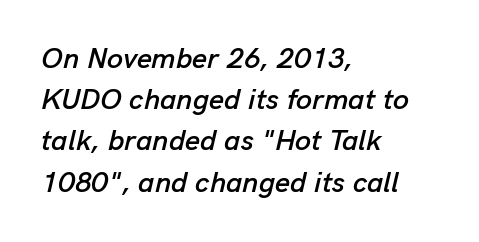
{"italic": "yes", "lean": "right", "slant_degrees": 13, "width": "normal", "stroke_contrast": "low", "x_height": "medium", "monospaced": "no", "underline": "no", "align": "left", "line_spacing": "normal", "line_spacing_ratio": 1.42, "letter_spacing": "normal", "letter_spacing_em": 0.0, "glyph_px": 29}
